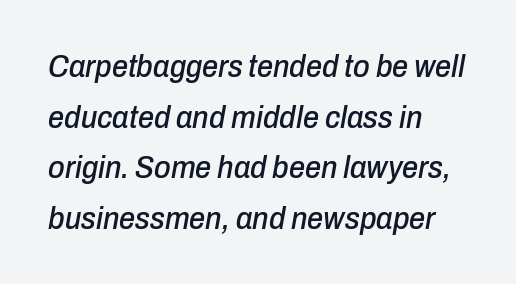
The line-height multiplier appears to be the usual default. Slant detected: the letters are inclined. Default kerning and tracking; the words read as compact shapes. The passage shown is typed in a proportional face where columns would drift. Words float on clear page, feet unadorned.
